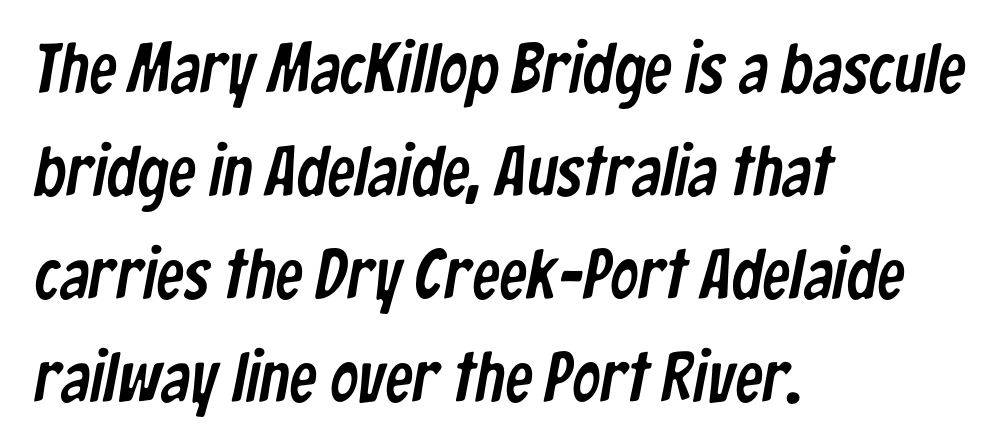
Layout note: lines flush left. Caption: standard tracking, unaltered. One glance says typical: line gaps are just what's usual. The rendering uses natural spacing where letterforms have individual widths.
